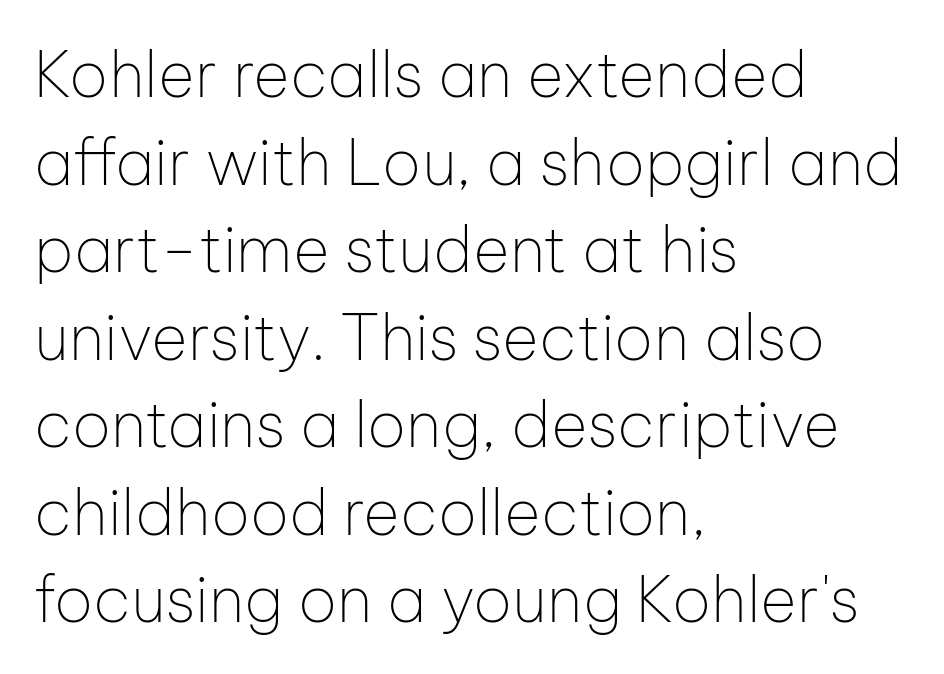
Q: Is the text bold? A: No.
Q: Is the text italic (slanted)? A: No, it is upright.
Q: Is the typeface a serif or a sans-serif typeface? A: Sans-serif.
Q: Is the text underlined? A: No.
Q: How is the paragraph aligned? A: Left-aligned.
Q: Is the spacing between letters normal or unusually wide? A: Normal.
Q: Is the spacing between lines tight, normal or loose? A: Normal.
Q: Width (condensed, normal, or wide)? A: Normal.
Q: Stroke contrast? A: Low.
Q: x-height? A: Medium.
Q: Monospaced? A: No.
